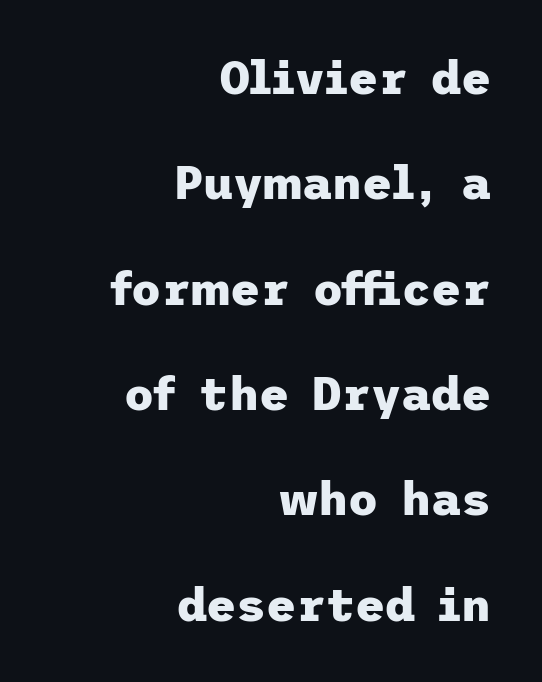
Q: Is the text bold? A: Yes.
Q: Is the text italic (slanted)? A: No, it is upright.
Q: Is the typeface a serif or a sans-serif typeface? A: Sans-serif.
Q: Is the text underlined? A: No.
Q: How is the paragraph aligned? A: Right-aligned.
Q: Is the spacing between letters normal or unusually wide? A: Normal.
Q: Is the spacing between lines tight, normal or loose? A: Loose.
Q: Width (condensed, normal, or wide)? A: Normal.
Q: Stroke contrast? A: Low.
Q: x-height? A: Medium.
